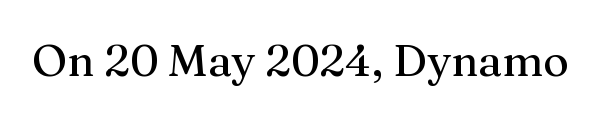
Q: Is the text italic (slanted)? A: No, it is upright.
Q: Is the typeface a serif or a sans-serif typeface? A: Serif.
Q: Is the text underlined? A: No.
Q: Is the spacing between letters normal or unusually wide? A: Normal.
Q: Width (condensed, normal, or wide)? A: Normal.
Q: Stroke contrast? A: Medium.
Q: x-height? A: Medium.
Q: Monospaced? A: No.
